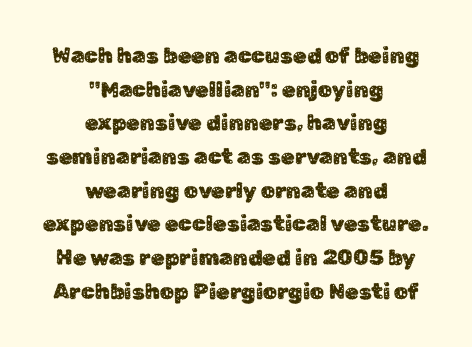
{"italic": "no", "underline": "no", "align": "center", "line_spacing": "normal", "line_spacing_ratio": 1.53, "letter_spacing": "normal", "letter_spacing_em": 0.0, "glyph_px": 22}
